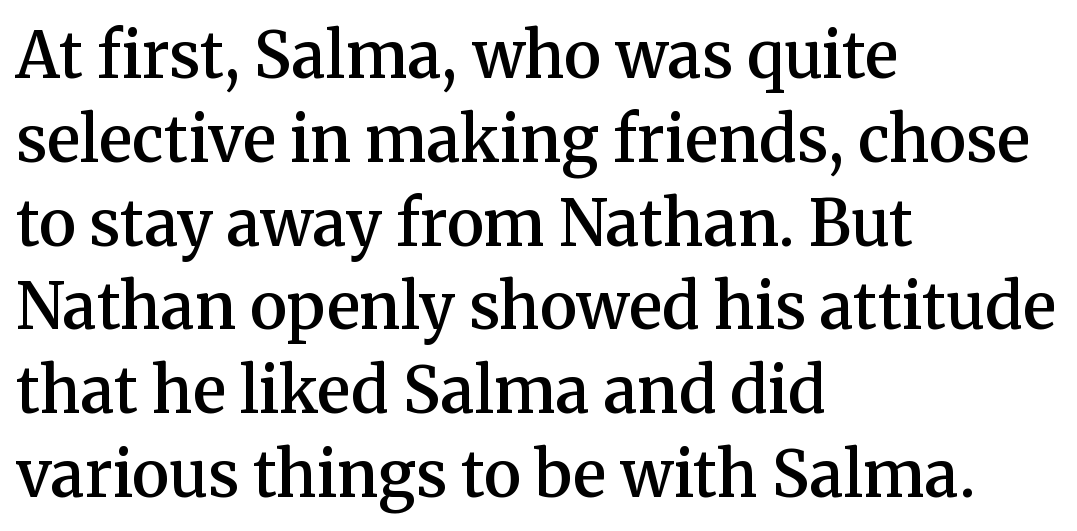
Examine the stroke ends and you'll spot serifs. Weight: semibold (demi). The tracking reads as untouched default to a designer's eye. The space beneath each line is pristine and unruled. Style check: upright. Notice how the passage keeps a crisp vertical edge on the left only.
